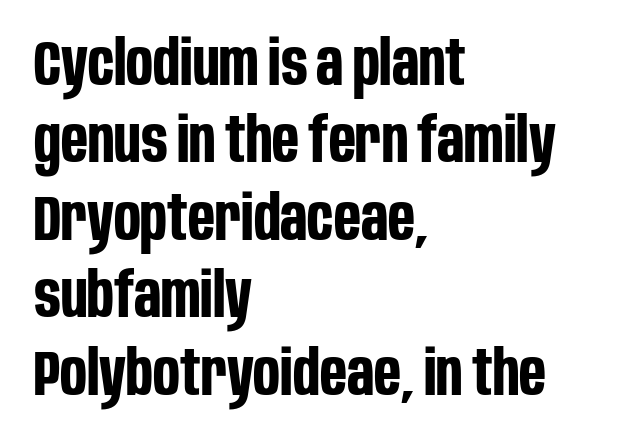
The letters advance in unequal steps, a hallmark of proportional type. Tracking value appears to be zero — textbook default spacing. On the weight axis this lands at bold, roughly 700. Characters remain perfectly vertical along every line. Grotesque or geometric, the face here clearly has no serifs.
